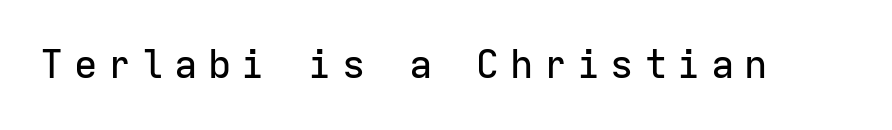
The image shows 39 px sans-serif type, upright, monospaced; set unusually wide letter spacing (+0.26 em), not underlined; low stroke contrast and a medium x-height.
